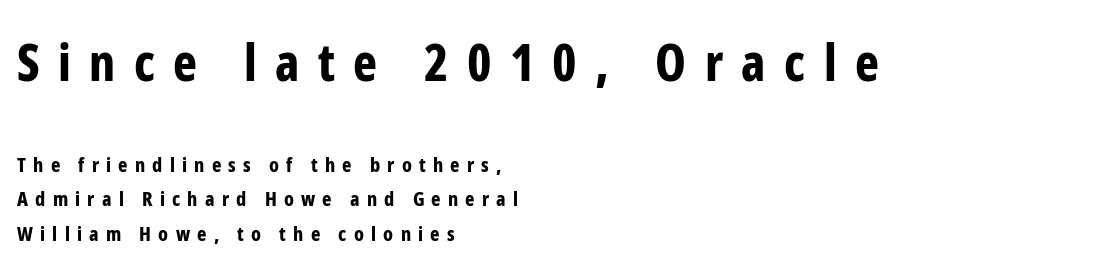
{"serif": "no", "italic": "no", "bold": "yes", "weight": "bold", "width": "condensed", "stroke_contrast": "low", "x_height": "medium", "monospaced": "no", "underline": "no", "align": "left", "line_spacing_ratio": 1.74, "letter_spacing": "wide", "letter_spacing_em": 0.36, "larger_block": "first", "size_ratio": 2.55, "glyph_px": 51}
